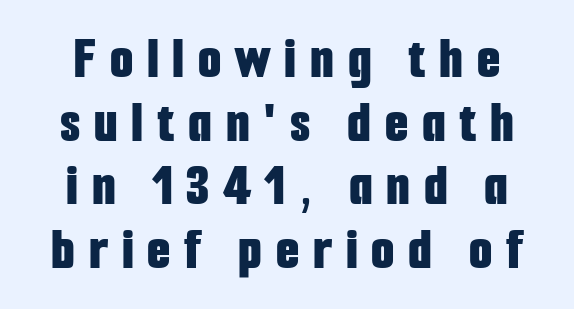
The image shows 60 px bold, condensed sans-serif type, upright; set centered, tight line spacing (1.06x), unusually wide letter spacing (+0.23 em), not underlined; low stroke contrast and a medium x-height.
